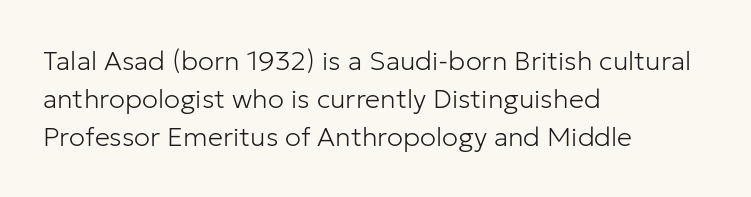
{"italic": "no", "bold": "no", "underline": "no", "align": "left", "line_spacing": "normal", "line_spacing_ratio": 1.4, "letter_spacing": "normal", "letter_spacing_em": 0.0, "glyph_px": 27}
